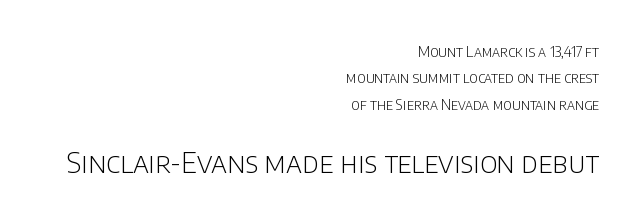
{"serif": "no", "italic": "no", "bold": "no", "weight": "light", "width": "normal", "stroke_contrast": "low", "x_height": "large", "monospaced": "no", "underline": "no", "align": "right", "line_spacing_ratio": 1.89, "letter_spacing": "normal", "letter_spacing_em": 0.0, "larger_block": "second", "size_ratio": 2.0, "glyph_px": 28}
